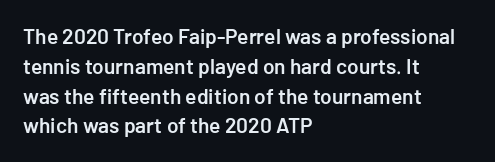
Every row of glyphs begins at an identical x-position on the left. Underlining? Definitely not there. What's the leading like? Ordinary, nothing unusual. The tracking reads as untouched default to a designer's eye. A fair bit of extra ink — the face is semibold, not bold.
